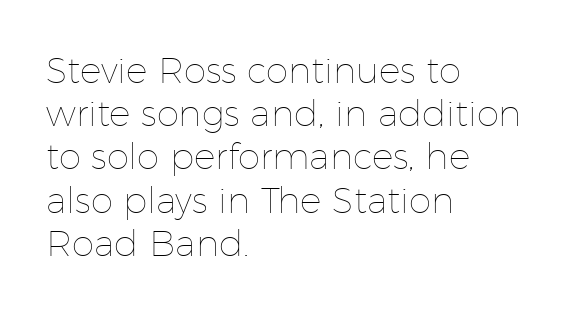
{"italic": "no", "bold": "no", "weight": "thin", "width": "normal", "stroke_contrast": "low", "x_height": "medium", "monospaced": "no", "underline": "no", "align": "left", "line_spacing_ratio": 1.2, "letter_spacing": "normal", "letter_spacing_em": 0.0, "glyph_px": 36}
